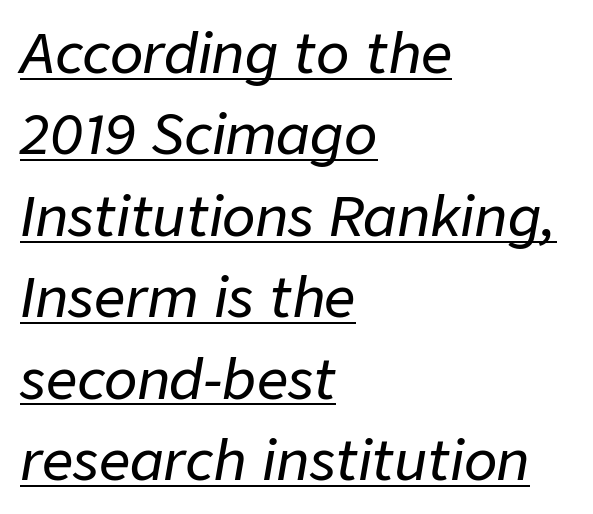
{"italic": "yes", "lean": "right", "slant_degrees": 9, "width": "normal", "stroke_contrast": "low", "x_height": "medium", "monospaced": "no", "underline": "yes", "align": "left", "line_spacing": "normal", "line_spacing_ratio": 1.48, "letter_spacing": "normal", "letter_spacing_em": 0.0, "glyph_px": 55}
